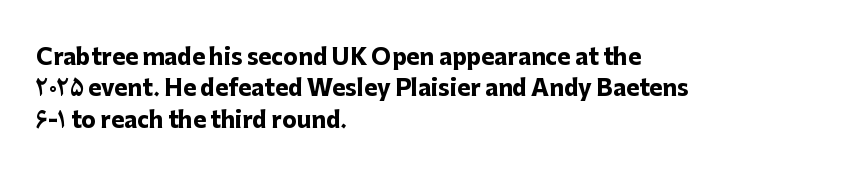
The vertical gap from one line to the next is medium. Bold? Absolutely — the strokes are thick and heavy. Plain, unruled lines of type. The ragged edge is on the right, which tells us the setting is flush left.
